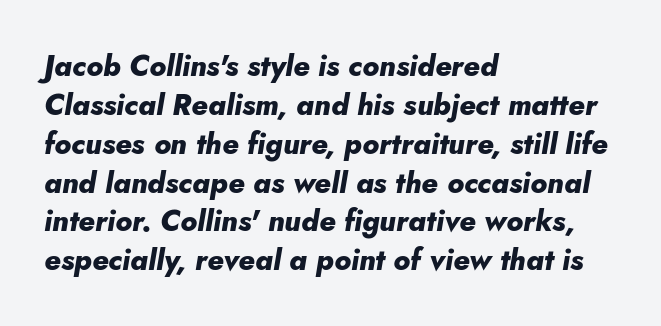
Q: Is the text bold? A: Yes.
Q: Is the text italic (slanted)? A: Yes, it leans right by about 5 degrees.
Q: Is the text underlined? A: No.
Q: How is the paragraph aligned? A: Left-aligned.
Q: Is the spacing between letters normal or unusually wide? A: Normal.
Q: Is the spacing between lines tight, normal or loose? A: Normal.
Q: Width (condensed, normal, or wide)? A: Normal.
Q: Stroke contrast? A: Low.
Q: x-height? A: Small.
Q: Monospaced? A: No.
